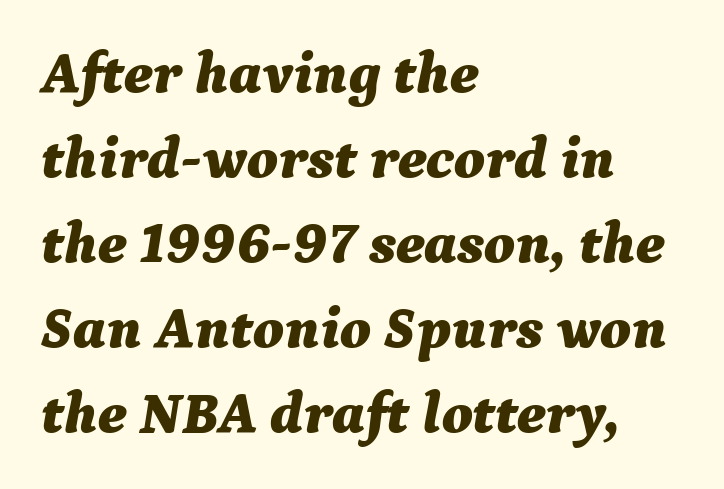
Only glyphs here, with clear space below each row. In terms of leading, this rendering sits right in the middle. The horizontal fit of the characters is conventional and even. Is this a fixed-width face? No — the glyphs have proportional, varying widths.
